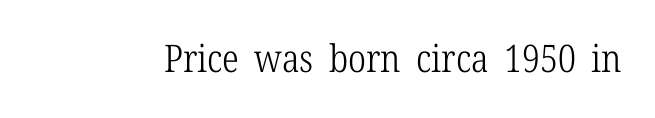
Underlining? Definitely not there. Classification — serif. Compared with typical body copy, the letter spacing here is the same. This sample has the flowing, uneven cadence of proportional lettering. Compared with a typical body face, this is equally light or lighter still.
